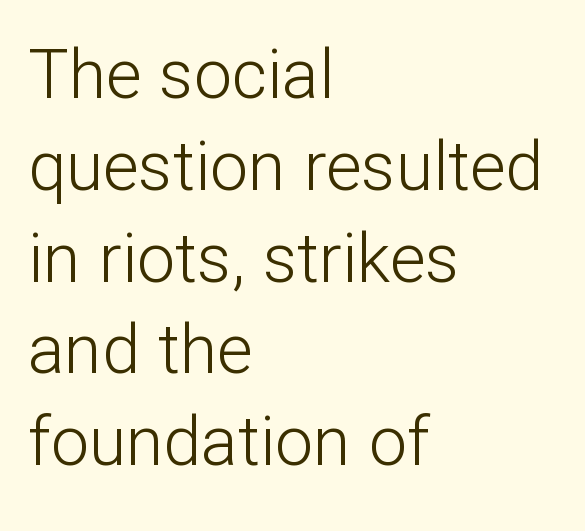
Q: Is the text bold? A: No.
Q: Is the text italic (slanted)? A: No, it is upright.
Q: Is the typeface a serif or a sans-serif typeface? A: Sans-serif.
Q: Is the text underlined? A: No.
Q: How is the paragraph aligned? A: Left-aligned.
Q: Is the spacing between letters normal or unusually wide? A: Normal.
Q: Is the spacing between lines tight, normal or loose? A: Normal.
Q: Width (condensed, normal, or wide)? A: Normal.
Q: Stroke contrast? A: Low.
Q: x-height? A: Medium.
Q: Monospaced? A: No.
